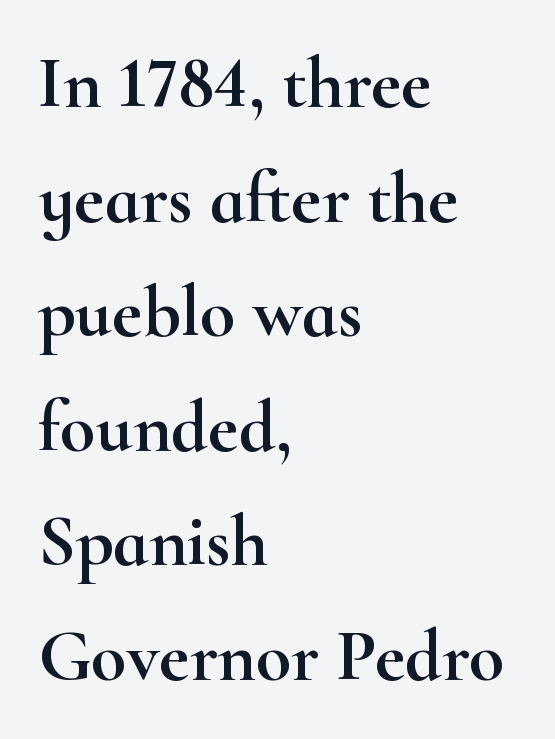
Q: Is the text italic (slanted)? A: No, it is upright.
Q: Is the typeface a serif or a sans-serif typeface? A: Serif.
Q: Is the text underlined? A: No.
Q: How is the paragraph aligned? A: Left-aligned.
Q: Is the spacing between letters normal or unusually wide? A: Normal.
Q: Is the spacing between lines tight, normal or loose? A: Normal.
Q: Width (condensed, normal, or wide)? A: Wide.
Q: Stroke contrast? A: High.
Q: x-height? A: Small.
Q: Monospaced? A: No.
